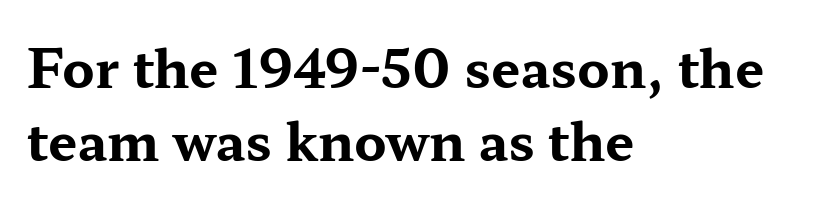
Q: Is the text bold? A: Yes.
Q: Is the text italic (slanted)? A: No, it is upright.
Q: Is the typeface a serif or a sans-serif typeface? A: Serif.
Q: Is the text underlined? A: No.
Q: How is the paragraph aligned? A: Left-aligned.
Q: Is the spacing between letters normal or unusually wide? A: Normal.
Q: Is the spacing between lines tight, normal or loose? A: Normal.
Q: Width (condensed, normal, or wide)? A: Wide.
Q: Stroke contrast? A: Medium.
Q: x-height? A: Medium.
Q: Monospaced? A: No.
